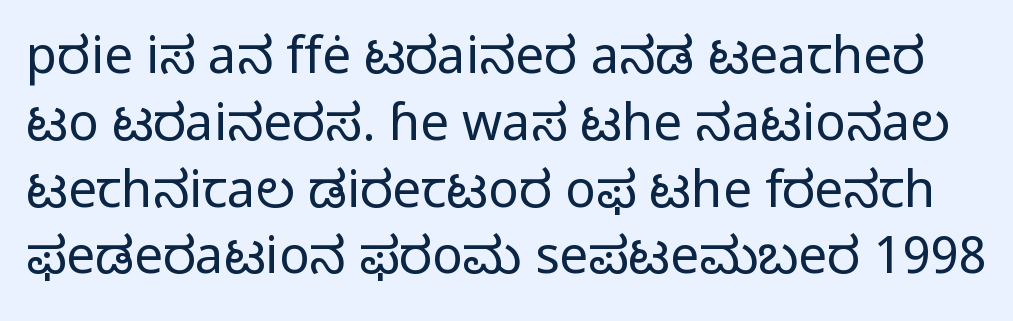
The image shows 51 px regular-weight sans-serif type, upright; set normal line spacing (1.31x), normal letter spacing, not underlined; low stroke contrast and a medium x-height.
